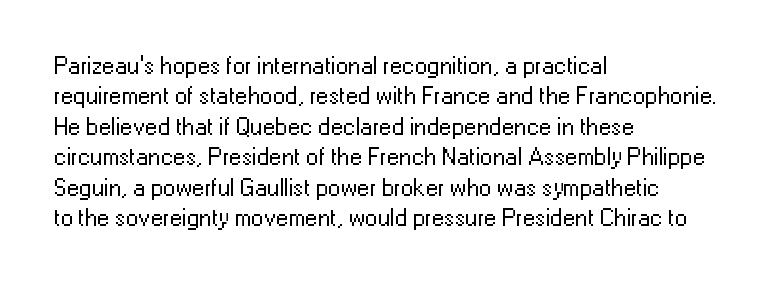
Q: Is the text bold? A: No.
Q: Is the text italic (slanted)? A: No, it is upright.
Q: Is the text underlined? A: No.
Q: How is the paragraph aligned? A: Left-aligned.
Q: Is the spacing between letters normal or unusually wide? A: Normal.
